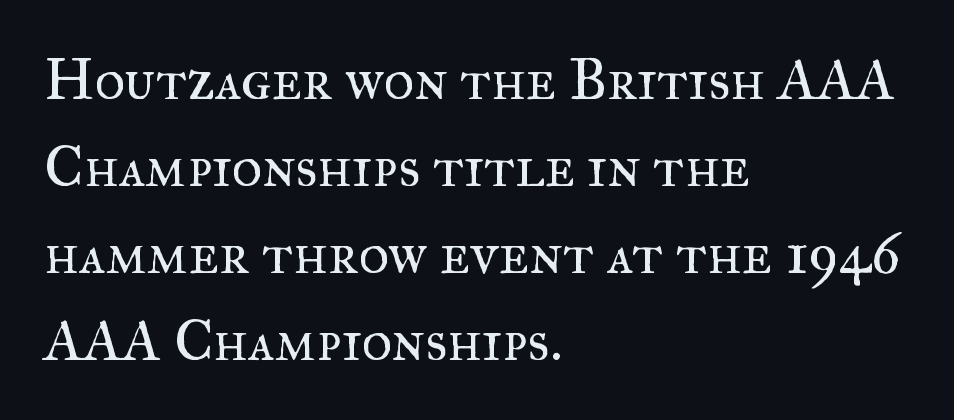
The image shows 58 px regular-weight serif type, upright; set left-aligned, normal line spacing (1.5x), normal letter spacing, not underlined; medium stroke contrast and a small x-height.
